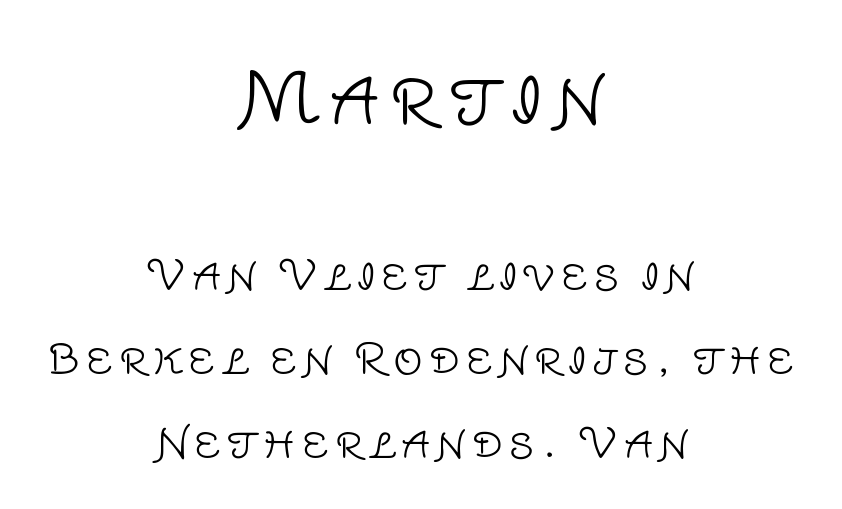
The image shows 71 px light sans-serif type; set centered, loose line spacing (2.05x), not underlined; the first (top) block is 1.73x larger; low stroke contrast and a large x-height.
